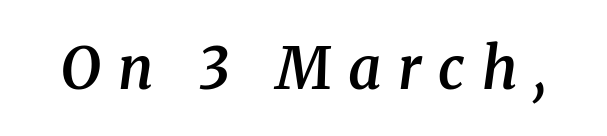
Q: Is the text bold? A: Semi-bold.
Q: Is the text italic (slanted)? A: Yes, it leans right by about 8 degrees.
Q: Is the typeface a serif or a sans-serif typeface? A: Serif.
Q: Is the text underlined? A: No.
Q: Is the spacing between letters normal or unusually wide? A: Unusually wide.
Q: Width (condensed, normal, or wide)? A: Normal.
Q: Stroke contrast? A: Medium.
Q: x-height? A: Medium.
Q: Monospaced? A: No.
